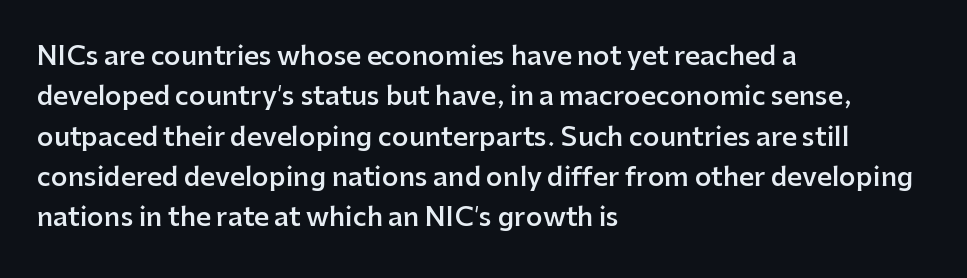
Posture: vertical. No word sits above an underline. Its strokes are somewhat broadened, the hallmark of semibold type. How are the letters spaced? Ordinarily, with no added tracking.
